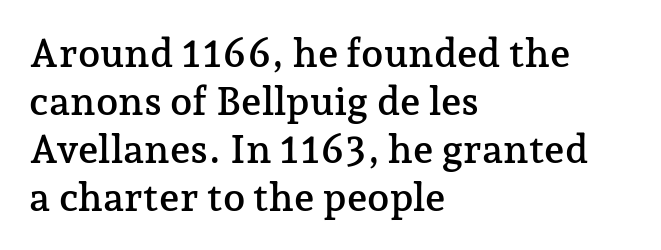
The image shows 40 px serif type, upright; set left-aligned, line spacing 1.2x, normal letter spacing, not underlined; low stroke contrast and a medium x-height.
